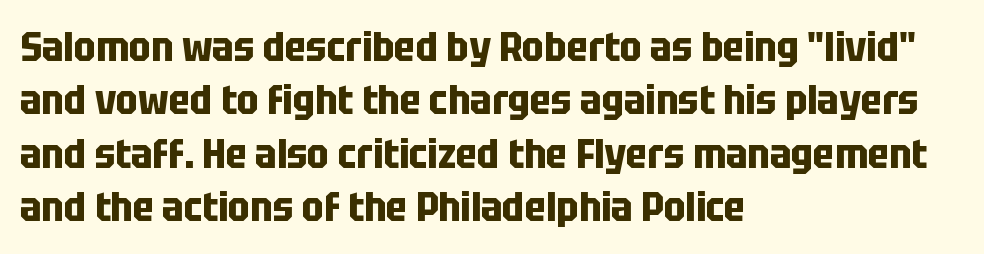
Q: Is the text bold? A: Yes.
Q: Is the text italic (slanted)? A: No, it is upright.
Q: Is the typeface a serif or a sans-serif typeface? A: Sans-serif.
Q: Is the text underlined? A: No.
Q: How is the paragraph aligned? A: Left-aligned.
Q: Is the spacing between letters normal or unusually wide? A: Normal.
Q: Is the spacing between lines tight, normal or loose? A: Normal.
Q: Width (condensed, normal, or wide)? A: Condensed.
Q: Stroke contrast? A: Low.
Q: x-height? A: Large.
Q: Monospaced? A: No.
